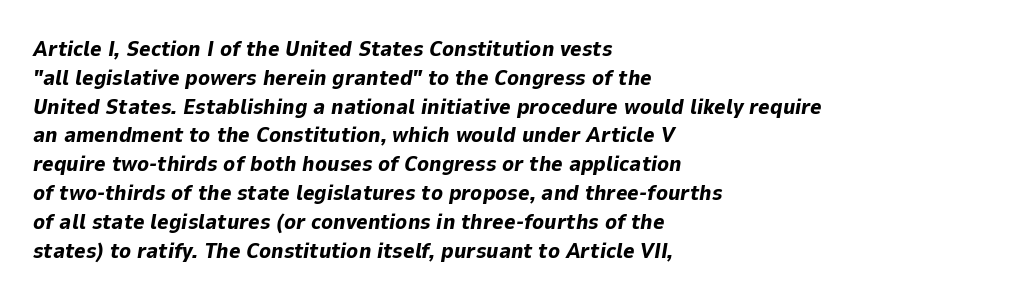
Q: Is the text bold? A: Yes.
Q: Is the text italic (slanted)? A: Yes, it leans right by about 9 degrees.
Q: Is the text underlined? A: No.
Q: How is the paragraph aligned? A: Left-aligned.
Q: Is the spacing between letters normal or unusually wide? A: Normal.
Q: Is the spacing between lines tight, normal or loose? A: Normal.
